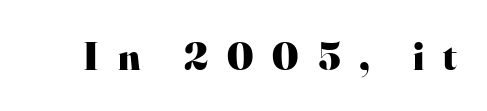
The letters advance in unequal steps, a hallmark of proportional type. No word sits above an underline. A typesetter would mark this as roman, not italic. Little horizontal feet cap the strokes, marking this as serif type. Every letter is thick-stroked: bold, no question. You could only call the tracking loose — the letters float apart.
